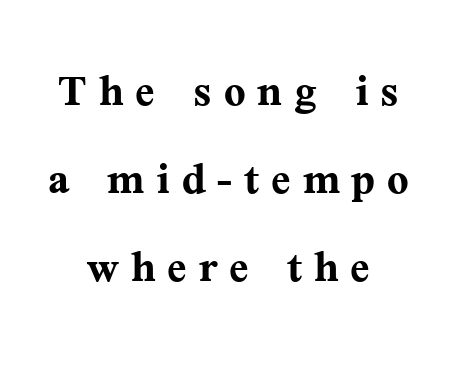
The lines sit at an ordinary, default distance from one another. Think of a printed novel: that variable character pitch is what you see here. Leftover space on each line is divided equally before and after the words. A full-strength bold gives these letters their thick strokes. You can tell it's not italic because the verticals are truly vertical.
